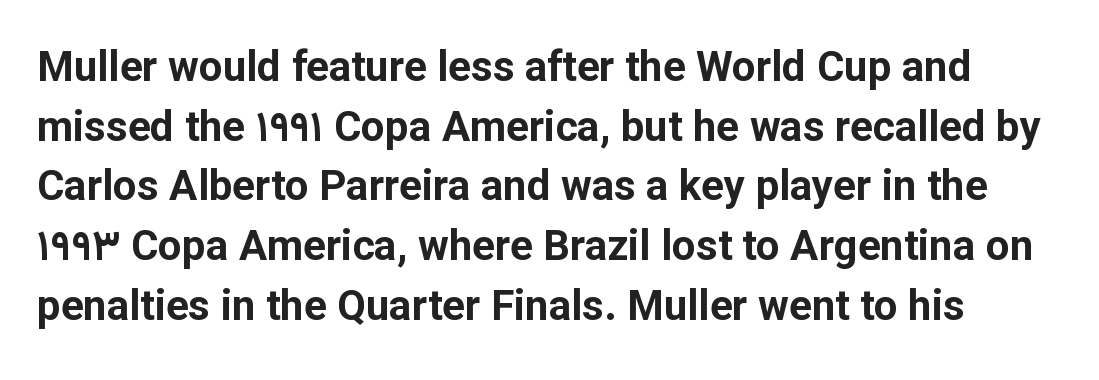
The image shows 42 px bold sans-serif type, upright; set normal line spacing (1.42x), normal letter spacing, not underlined; low stroke contrast and a medium x-height.
